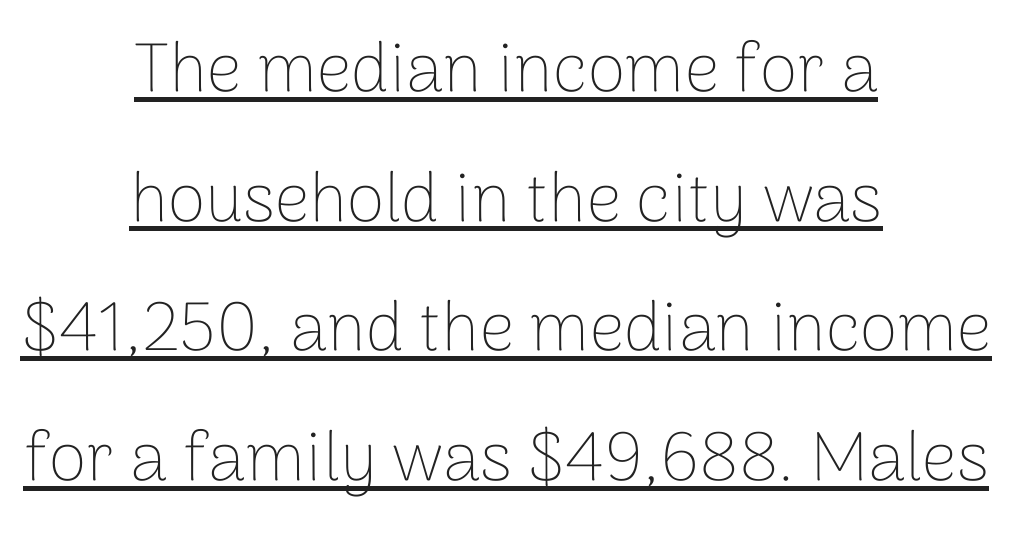
The image shows 69 px thin sans-serif type, upright; set centered, line spacing 1.88x, normal letter spacing, underlined; low stroke contrast and a medium x-height.
